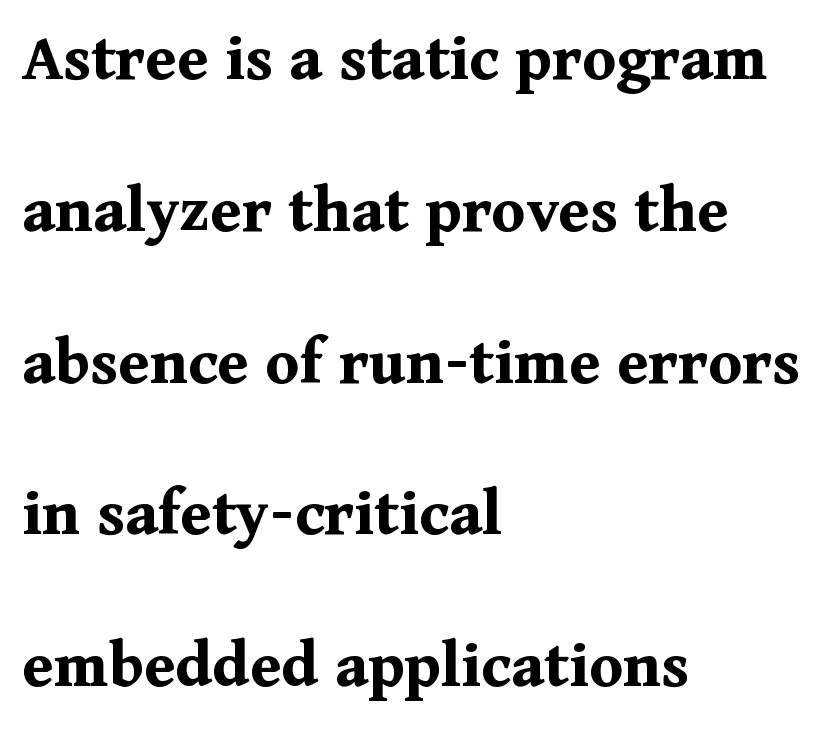
{"serif": "yes", "italic": "no", "bold": "yes", "weight": "bold", "width": "normal", "stroke_contrast": "medium", "x_height": "medium", "monospaced": "no", "underline": "no", "align": "left", "line_spacing": "loose", "line_spacing_ratio": 2.2, "letter_spacing": "normal", "letter_spacing_em": 0.0, "glyph_px": 69}
